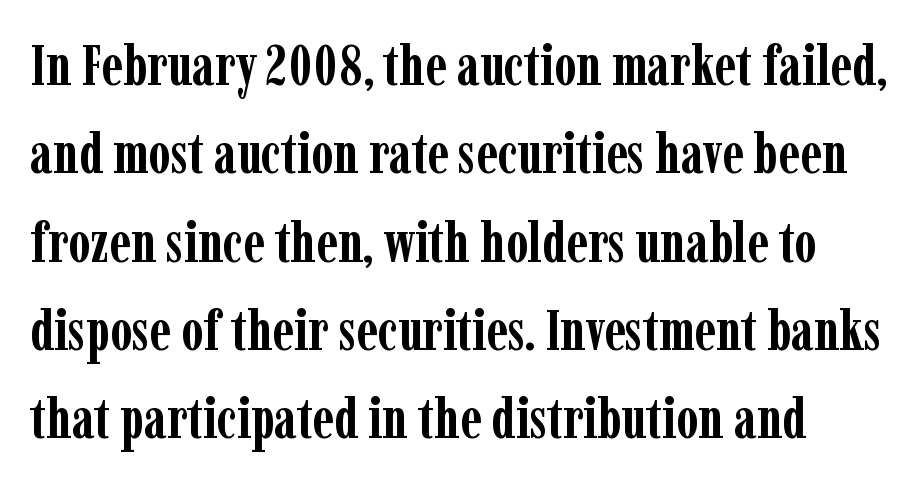
The image shows 57 px semibold, condensed serif type, upright; set normal line spacing (1.55x), normal letter spacing, not underlined; low stroke contrast and a medium x-height.
